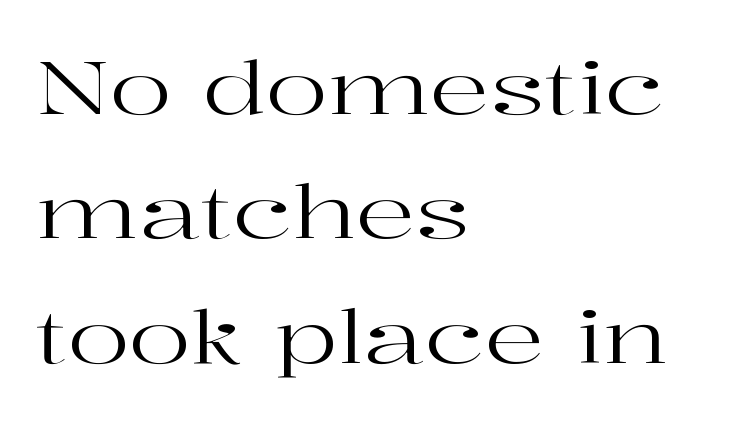
Q: Is the text bold? A: No.
Q: Is the text italic (slanted)? A: No, it is upright.
Q: Is the typeface a serif or a sans-serif typeface? A: Serif.
Q: Is the text underlined? A: No.
Q: How is the paragraph aligned? A: Left-aligned.
Q: Is the spacing between letters normal or unusually wide? A: Normal.
Q: Is the spacing between lines tight, normal or loose? A: Normal.
Q: Width (condensed, normal, or wide)? A: Wide.
Q: Stroke contrast? A: High.
Q: x-height? A: Medium.
Q: Monospaced? A: No.
